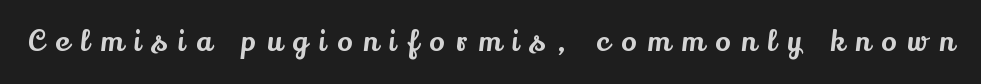
The image shows 28 px serif type; set unusually wide letter spacing (+0.41 em), not underlined; medium stroke contrast and a small x-height.
